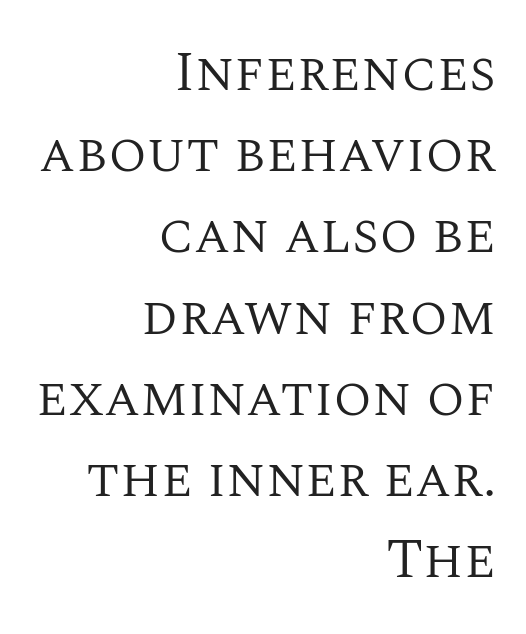
Q: Is the text bold? A: No.
Q: Is the text italic (slanted)? A: No, it is upright.
Q: Is the typeface a serif or a sans-serif typeface? A: Serif.
Q: Is the text underlined? A: No.
Q: How is the paragraph aligned? A: Right-aligned.
Q: Is the spacing between letters normal or unusually wide? A: Normal.
Q: Is the spacing between lines tight, normal or loose? A: Normal.
Q: Width (condensed, normal, or wide)? A: Normal.
Q: Stroke contrast? A: Medium.
Q: x-height? A: Large.
Q: Monospaced? A: No.
